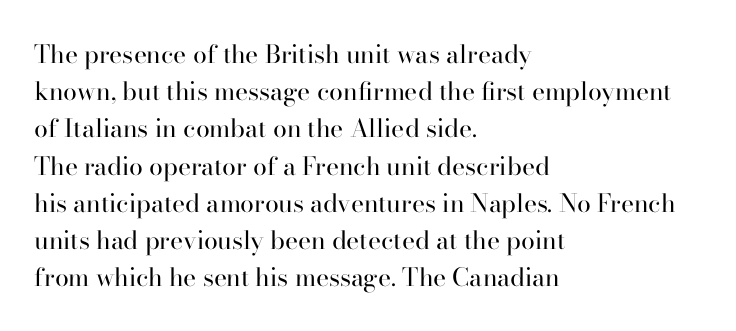
The image shows 25 px text type, upright; set left-aligned, normal line spacing (1.49x), normal letter spacing, not underlined.
